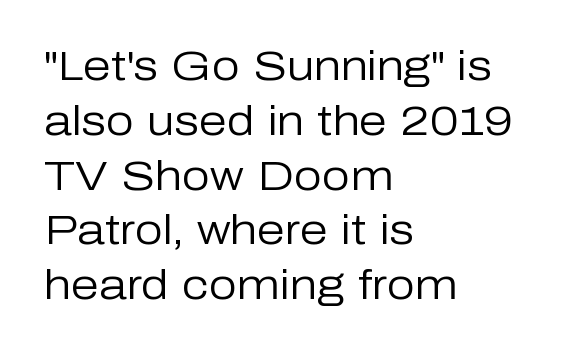
Q: Is the text bold? A: No.
Q: Is the text italic (slanted)? A: No, it is upright.
Q: Is the typeface a serif or a sans-serif typeface? A: Sans-serif.
Q: Is the text underlined? A: No.
Q: How is the paragraph aligned? A: Left-aligned.
Q: Is the spacing between letters normal or unusually wide? A: Normal.
Q: Is the spacing between lines tight, normal or loose? A: Normal.
Q: Width (condensed, normal, or wide)? A: Normal.
Q: Stroke contrast? A: Low.
Q: x-height? A: Medium.
Q: Monospaced? A: No.
